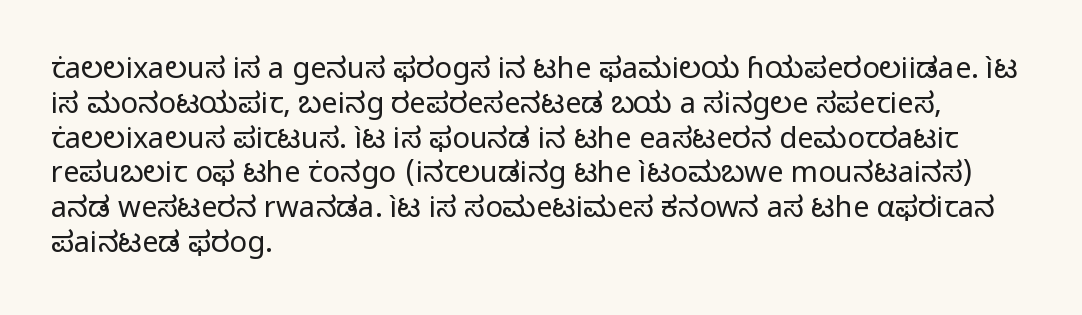
Q: Is the text bold? A: No.
Q: Is the text italic (slanted)? A: No, it is upright.
Q: Is the typeface a serif or a sans-serif typeface? A: Sans-serif.
Q: Is the text underlined? A: No.
Q: How is the paragraph aligned? A: Left-aligned.
Q: Is the spacing between letters normal or unusually wide? A: Normal.
Q: Width (condensed, normal, or wide)? A: Normal.
Q: Stroke contrast? A: Low.
Q: x-height? A: Medium.
Q: Monospaced? A: No.
